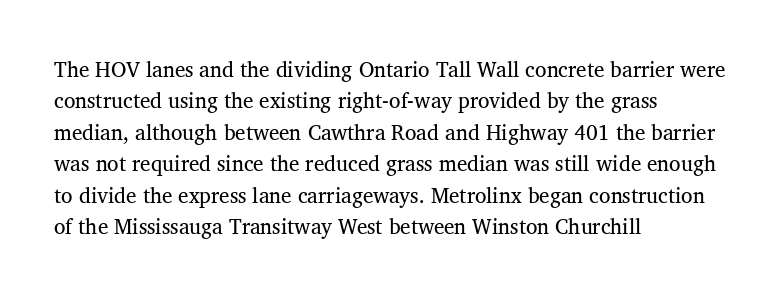
The image shows 21 px text type, upright; set left-aligned, normal line spacing (1.5x), normal letter spacing, not underlined.
